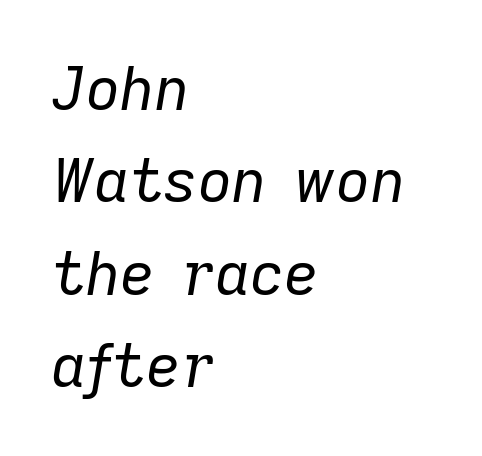
The typesetting does not lean heavy: it is not bold. The gap between lines stays unmarked. Honestly, the row spacing looks completely unremarkable. This sample has the flowing, uneven cadence of proportional lettering. Which margin do the lines hug? The left one — the right edge is uneven.
